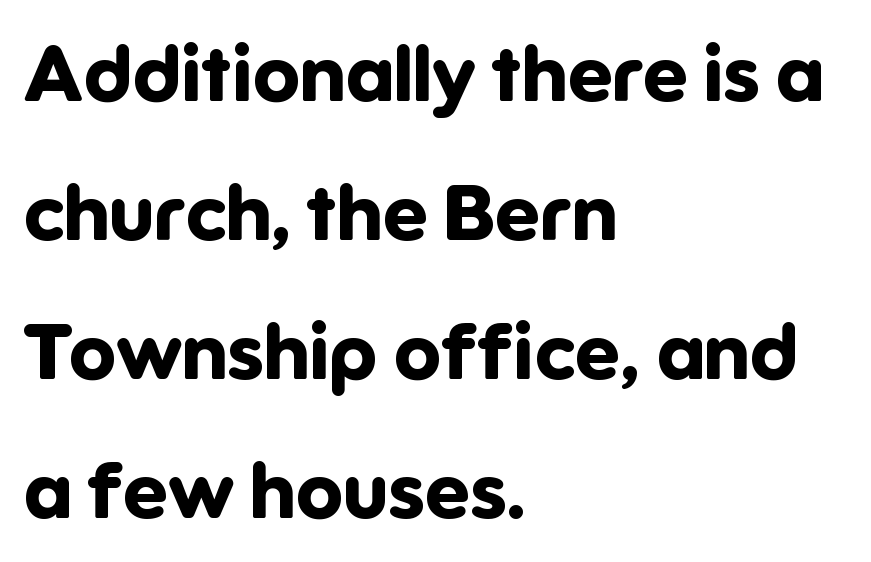
{"serif": "no", "italic": "no", "bold": "yes", "weight": "bold", "width": "normal", "stroke_contrast": "low", "x_height": "medium", "monospaced": "no", "underline": "no", "align": "left", "line_spacing_ratio": 1.76, "letter_spacing": "normal", "letter_spacing_em": 0.0, "glyph_px": 79}
